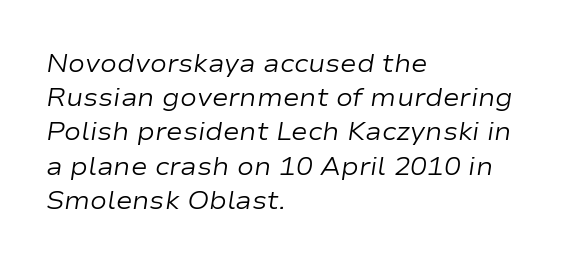
The line-height multiplier appears to be the usual default. The specimen omits any rule beneath the text block's lines. These glyphs show unthickened strokes, regular width or finer. The compositor pushed each line to the left boundary. The text carries the slant typical of an italic or oblique font. These lines keep a tight, regular rhythm from letter to letter.
